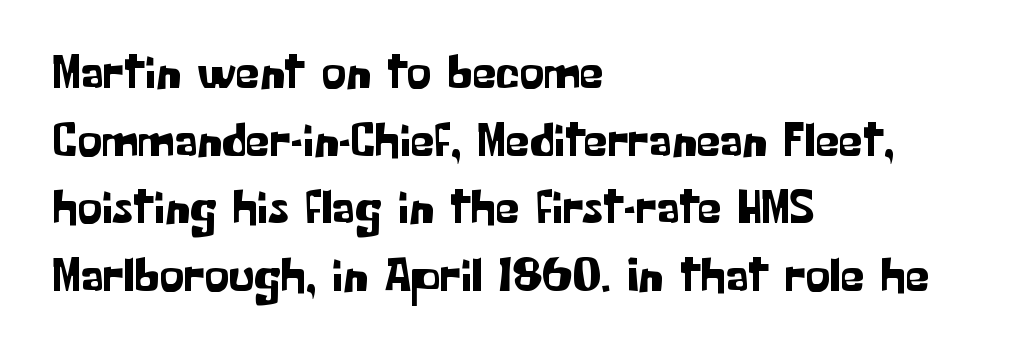
{"serif": "no", "italic": "no", "width": "normal", "stroke_contrast": "low", "x_height": "medium", "monospaced": "no", "underline": "no", "align": "left", "line_spacing": "normal", "line_spacing_ratio": 1.38, "letter_spacing": "normal", "letter_spacing_em": 0.0, "glyph_px": 49}
